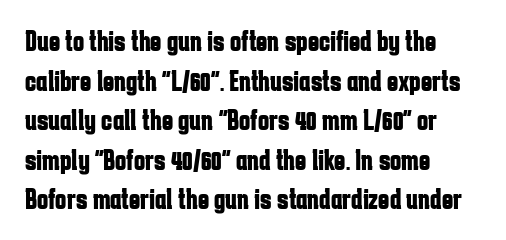
Q: Is the text bold? A: Yes.
Q: Is the text italic (slanted)? A: No, it is upright.
Q: Is the typeface a serif or a sans-serif typeface? A: Sans-serif.
Q: Is the text underlined? A: No.
Q: How is the paragraph aligned? A: Left-aligned.
Q: Is the spacing between letters normal or unusually wide? A: Normal.
Q: Is the spacing between lines tight, normal or loose? A: Normal.
Q: Width (condensed, normal, or wide)? A: Condensed.
Q: Stroke contrast? A: Low.
Q: x-height? A: Medium.
Q: Monospaced? A: No.
